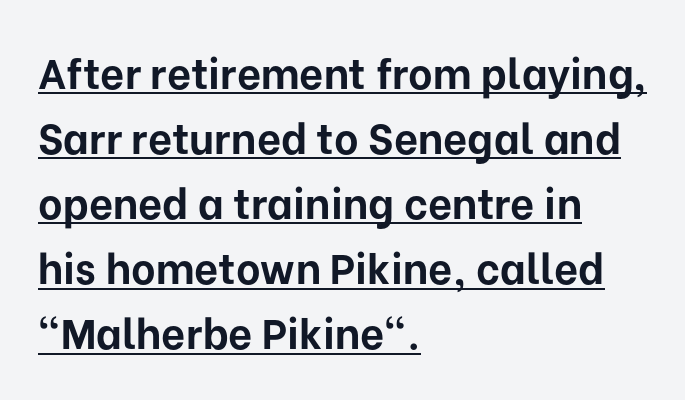
Q: Is the text bold? A: Yes.
Q: Is the text italic (slanted)? A: No, it is upright.
Q: Is the typeface a serif or a sans-serif typeface? A: Sans-serif.
Q: Is the text underlined? A: Yes.
Q: How is the paragraph aligned? A: Left-aligned.
Q: Is the spacing between letters normal or unusually wide? A: Normal.
Q: Is the spacing between lines tight, normal or loose? A: Normal.
Q: Width (condensed, normal, or wide)? A: Normal.
Q: Stroke contrast? A: Low.
Q: x-height? A: Medium.
Q: Monospaced? A: No.
